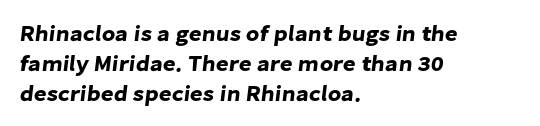
The space between consecutive lines is moderate. Underline: absent. Tracking here is standard; glyphs follow each other at the usual distance. Notice how the passage keeps a crisp vertical edge on the left only.
